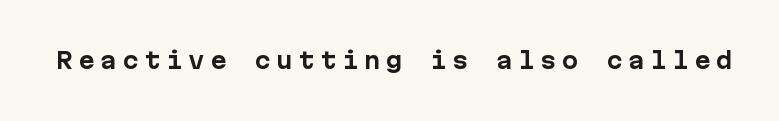
{"italic": "no", "bold": "yes", "underline": "no", "letter_spacing": "wide", "letter_spacing_em": 0.25, "glyph_px": 22}
